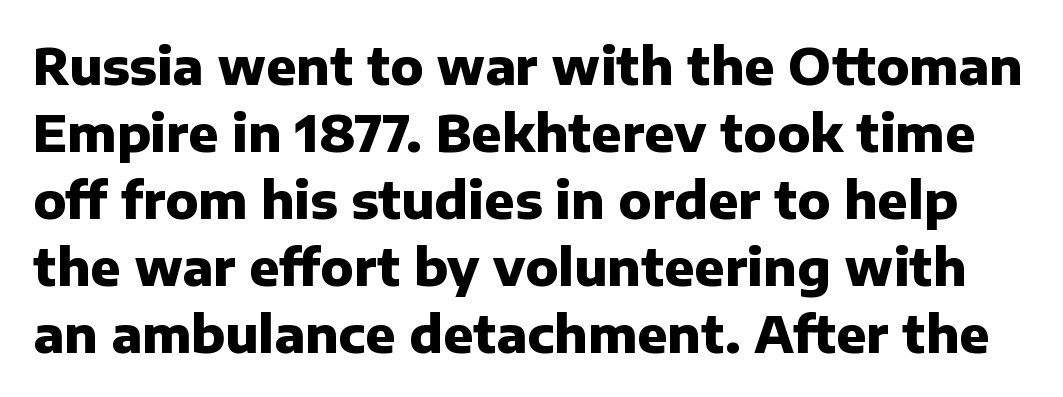
Q: Is the text bold? A: Yes.
Q: Is the text italic (slanted)? A: No, it is upright.
Q: Is the typeface a serif or a sans-serif typeface? A: Sans-serif.
Q: Is the text underlined? A: No.
Q: Is the spacing between letters normal or unusually wide? A: Normal.
Q: Is the spacing between lines tight, normal or loose? A: Normal.
Q: Width (condensed, normal, or wide)? A: Normal.
Q: Stroke contrast? A: Low.
Q: x-height? A: Medium.
Q: Monospaced? A: No.
